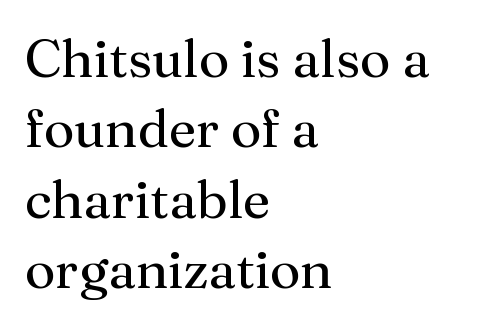
{"serif": "yes", "italic": "no", "bold": "no", "weight": "regular", "width": "normal", "stroke_contrast": "medium", "x_height": "medium", "monospaced": "no", "underline": "no", "align": "left", "line_spacing": "normal", "line_spacing_ratio": 1.33, "letter_spacing": "normal", "letter_spacing_em": 0.0, "glyph_px": 53}
